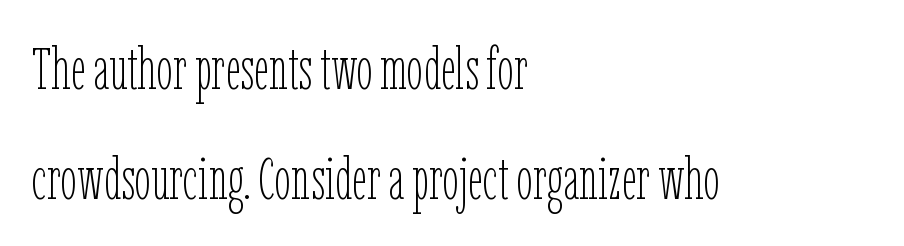
{"italic": "no", "bold": "no", "weight": "thin", "width": "condensed", "stroke_contrast": "low", "x_height": "medium", "monospaced": "no", "underline": "no", "align": "left", "line_spacing_ratio": 1.86, "letter_spacing": "normal", "letter_spacing_em": 0.0, "glyph_px": 59}
